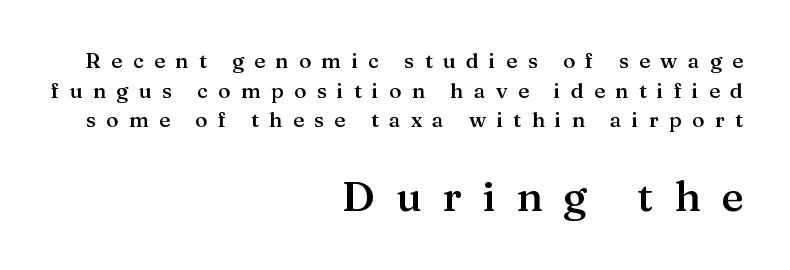
{"serif": "yes", "italic": "no", "bold": "semi", "weight": "semibold", "width": "normal", "stroke_contrast": "medium", "x_height": "medium", "monospaced": "no", "underline": "no", "align": "right", "line_spacing": "normal", "line_spacing_ratio": 1.41, "letter_spacing": "wide", "letter_spacing_em": 0.49, "larger_block": "second", "size_ratio": 2.0, "glyph_px": 42}
